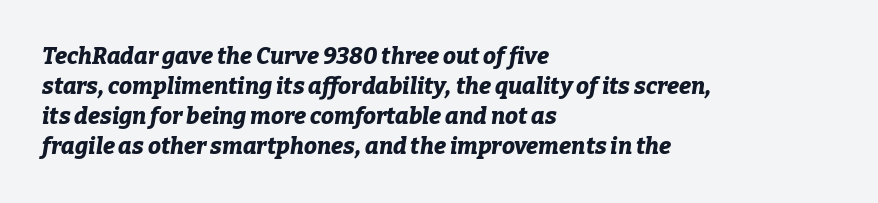
{"italic": "yes", "lean": "right", "slant_degrees": 9, "bold": "yes", "underline": "no", "align": "left", "line_spacing": "normal", "line_spacing_ratio": 1.3, "letter_spacing": "normal", "letter_spacing_em": 0.0, "glyph_px": 23}
